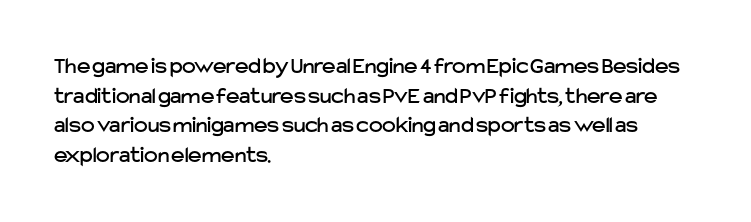
Descenders are the only things crossing below the line. A classic flush-left, rag-right setting is used for this passage. Upright lettering throughout. Quick note: interline space is typical. Letter spacing: default.
